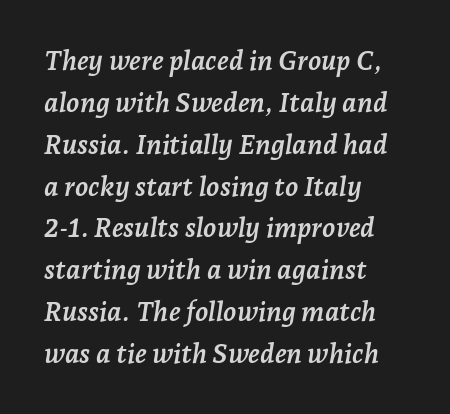
Compared with typical paragraphs, the rows here are spaced about the same. Clear beneath every line of the passage. Horizontally, the lines are justified to the leading edge only. The gaps between neighbouring characters are ordinary and unremarkable. Every character sits at an angle, as italics do.
